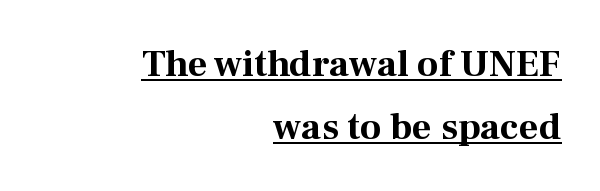
The image shows 38 px bold serif type, upright; set right-aligned, normal line spacing (1.65x), normal letter spacing, underlined; medium stroke contrast and a medium x-height.
